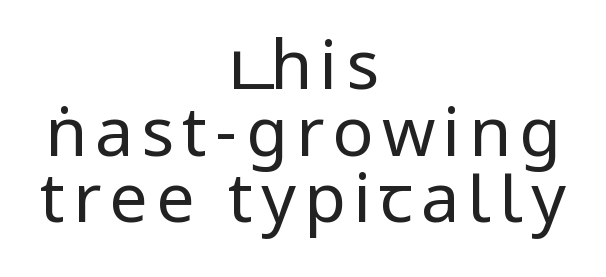
The lines in this sample share a center point and differ in where they start and stop. The text was rendered using a sans face with plain stroke endings. Underline: absent. When letters stand straight like this, we call the style roman or upright.
